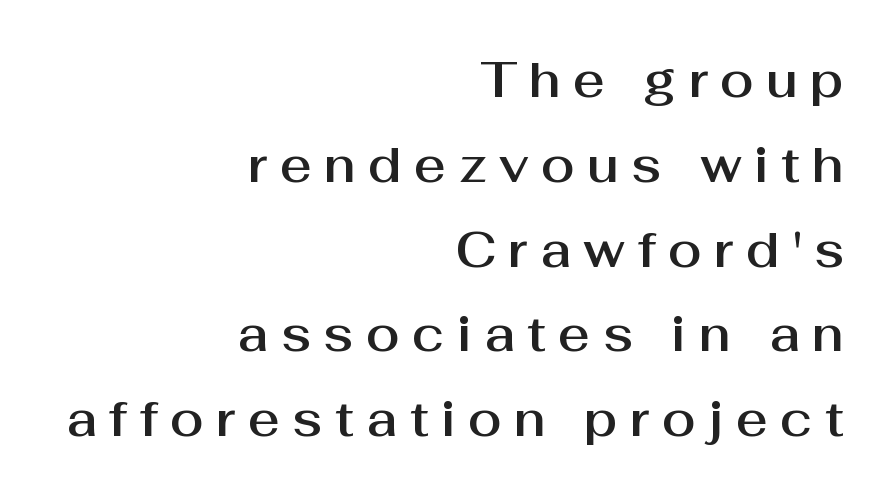
Think of a printed novel: that variable character pitch is what you see here. The passage is arranged like a letterhead date or caption credit — flush right. Descenders hang freely into open space. A sans-serif font was chosen for this passage. Does the lettering tilt? It doesn't — this is upright.
